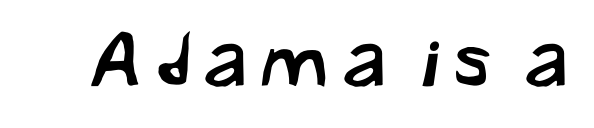
Q: Is the typeface a serif or a sans-serif typeface? A: Sans-serif.
Q: Is the text underlined? A: No.
Q: Width (condensed, normal, or wide)? A: Normal.
Q: Stroke contrast? A: Low.
Q: x-height? A: Medium.
Q: Monospaced? A: No.
